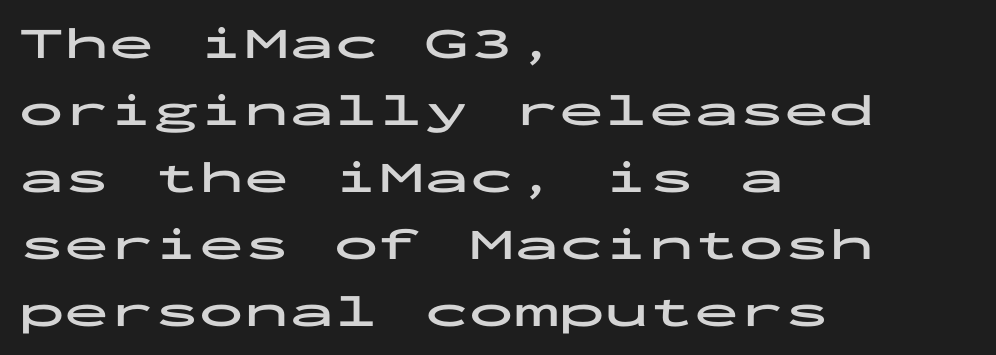
The image shows 45 px bold, wide sans-serif type, upright, monospaced; set left-aligned, normal line spacing (1.49x), normal letter spacing, not underlined; low stroke contrast and a medium x-height.
